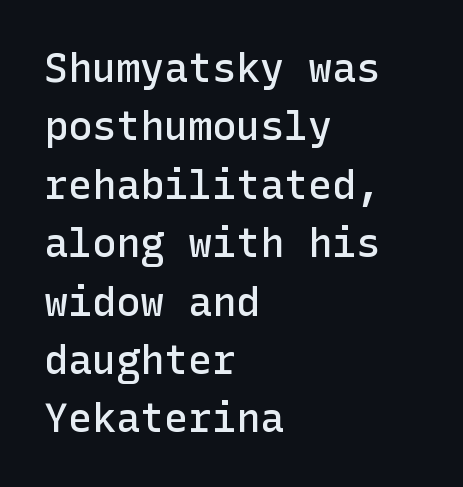
Q: Is the text bold? A: Semi-bold.
Q: Is the text italic (slanted)? A: No, it is upright.
Q: Is the typeface a serif or a sans-serif typeface? A: Sans-serif.
Q: Is the text underlined? A: No.
Q: How is the paragraph aligned? A: Left-aligned.
Q: Is the spacing between letters normal or unusually wide? A: Normal.
Q: Is the spacing between lines tight, normal or loose? A: Normal.
Q: Width (condensed, normal, or wide)? A: Normal.
Q: Stroke contrast? A: Low.
Q: x-height? A: Medium.
